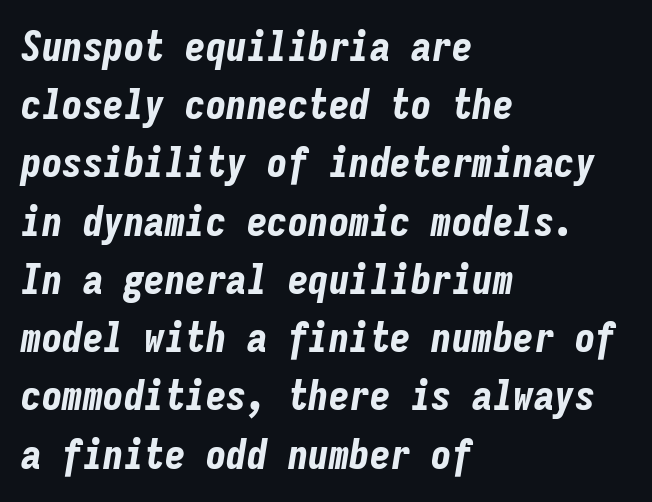
{"italic": "yes", "lean": "right", "slant_degrees": 9, "bold": "yes", "weight": "bold", "width": "condensed", "stroke_contrast": "low", "x_height": "medium", "monospaced": "yes", "underline": "no", "align": "left", "line_spacing": "normal", "line_spacing_ratio": 1.42, "letter_spacing": "normal", "letter_spacing_em": 0.0, "glyph_px": 41}
